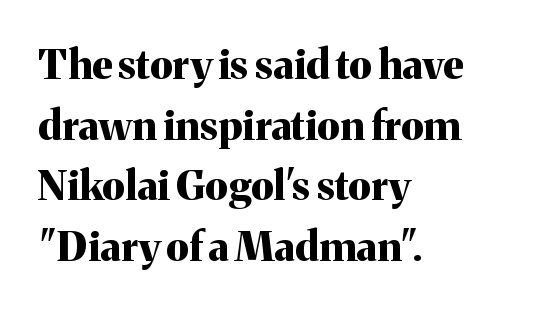
Q: Is the text bold? A: Yes.
Q: Is the text italic (slanted)? A: No, it is upright.
Q: Is the typeface a serif or a sans-serif typeface? A: Serif.
Q: Is the text underlined? A: No.
Q: How is the paragraph aligned? A: Left-aligned.
Q: Is the spacing between letters normal or unusually wide? A: Normal.
Q: Is the spacing between lines tight, normal or loose? A: Normal.
Q: Width (condensed, normal, or wide)? A: Normal.
Q: Stroke contrast? A: Medium.
Q: x-height? A: Medium.
Q: Monospaced? A: No.
